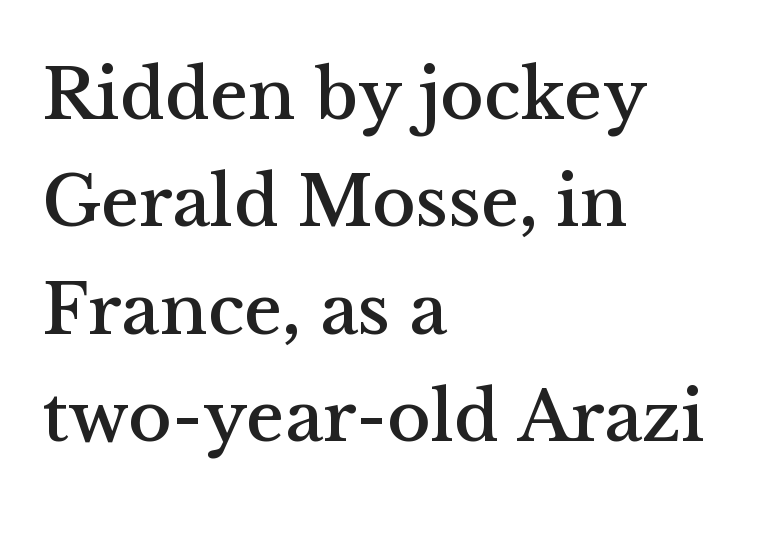
{"serif": "yes", "italic": "no", "width": "normal", "stroke_contrast": "medium", "x_height": "medium", "monospaced": "no", "underline": "no", "align": "left", "line_spacing": "normal", "line_spacing_ratio": 1.47, "letter_spacing": "normal", "letter_spacing_em": 0.0, "glyph_px": 73}
